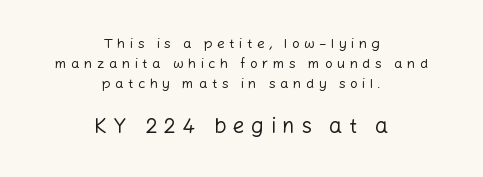
Q: Is the text bold? A: No.
Q: Is the text italic (slanted)? A: No, it is upright.
Q: Is the text underlined? A: No.
Q: How is the paragraph aligned? A: Centered.
Q: Is the spacing between letters normal or unusually wide? A: Unusually wide.
Q: Is the spacing between lines tight, normal or loose? A: Normal.
Q: Which block of text is set in a larger size, the first (top) or the second (bottom)? A: The second (bottom) one.
